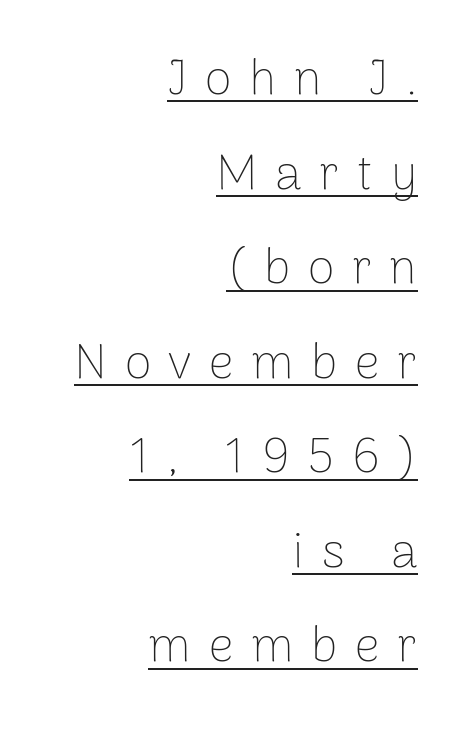
The image shows 49 px thin sans-serif type, upright; set right-aligned, loose line spacing (1.93x), unusually wide letter spacing (+0.36 em), underlined; low stroke contrast and a medium x-height.
